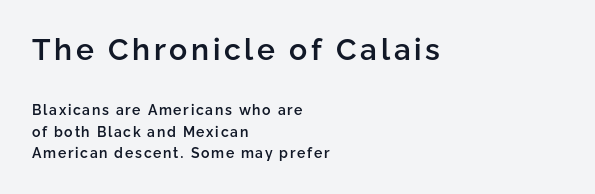
Q: Is the text bold? A: Semi-bold.
Q: Is the text italic (slanted)? A: No, it is upright.
Q: Is the typeface a serif or a sans-serif typeface? A: Sans-serif.
Q: Is the text underlined? A: No.
Q: How is the paragraph aligned? A: Left-aligned.
Q: Is the spacing between lines tight, normal or loose? A: Normal.
Q: Which block of text is set in a larger size, the first (top) or the second (bottom)? A: The first (top) one.
Q: Width (condensed, normal, or wide)? A: Normal.
Q: Stroke contrast? A: Low.
Q: x-height? A: Medium.
Q: Monospaced? A: No.
